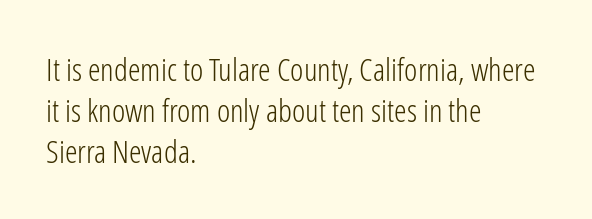
{"serif": "no", "italic": "no", "bold": "no", "weight": "light", "width": "condensed", "stroke_contrast": "low", "x_height": "medium", "monospaced": "no", "underline": "no", "align": "left", "line_spacing": "normal", "line_spacing_ratio": 1.28, "letter_spacing": "normal", "letter_spacing_em": 0.0, "glyph_px": 32}
